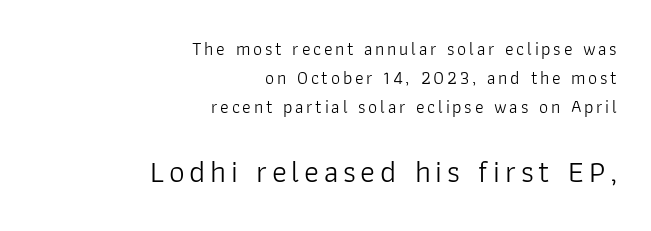
{"serif": "no", "italic": "no", "bold": "no", "weight": "light", "width": "normal", "stroke_contrast": "low", "x_height": "medium", "monospaced": "no", "underline": "no", "align": "right", "line_spacing": "normal", "line_spacing_ratio": 1.62, "larger_block": "second", "size_ratio": 1.72, "glyph_px": 31}
